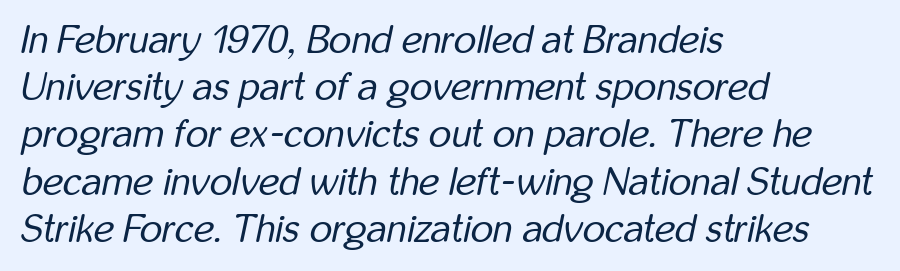
{"italic": "yes", "lean": "right", "slant_degrees": 12, "bold": "no", "weight": "regular", "width": "condensed", "stroke_contrast": "low", "x_height": "medium", "monospaced": "no", "underline": "no", "align": "left", "line_spacing_ratio": 1.21, "letter_spacing": "normal", "letter_spacing_em": 0.0, "glyph_px": 39}
